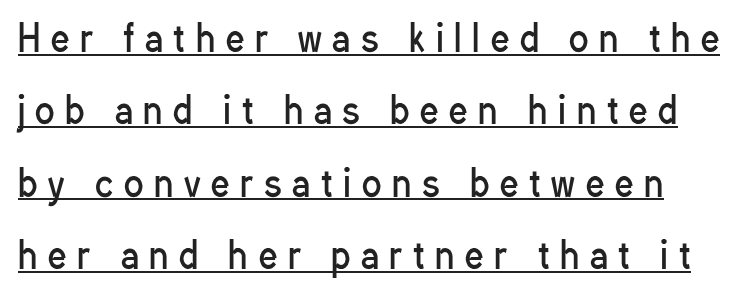
Q: Is the text bold? A: No.
Q: Is the text italic (slanted)? A: No, it is upright.
Q: Is the typeface a serif or a sans-serif typeface? A: Sans-serif.
Q: Is the text underlined? A: Yes.
Q: Is the spacing between letters normal or unusually wide? A: Unusually wide.
Q: Is the spacing between lines tight, normal or loose? A: Loose.
Q: Width (condensed, normal, or wide)? A: Condensed.
Q: Stroke contrast? A: Low.
Q: x-height? A: Medium.
Q: Monospaced? A: No.
